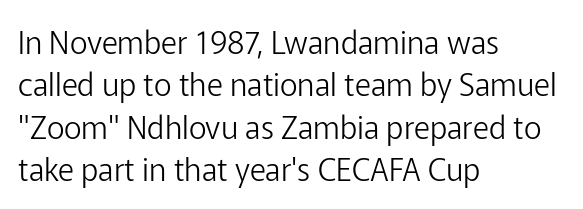
{"serif": "no", "italic": "no", "bold": "no", "weight": "light", "width": "normal", "stroke_contrast": "low", "x_height": "medium", "monospaced": "no", "underline": "no", "align": "left", "line_spacing": "normal", "line_spacing_ratio": 1.37, "letter_spacing": "normal", "letter_spacing_em": 0.0, "glyph_px": 31}
